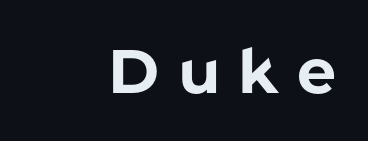
The image shows 62 px bold sans-serif type, upright; set right-aligned, unusually wide letter spacing (+0.29 em), not underlined; low stroke contrast and a medium x-height.
